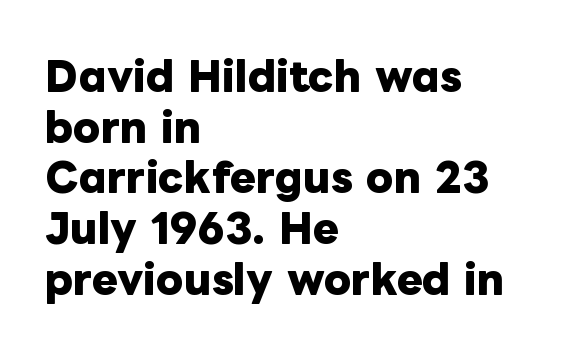
Standard letterfit; no display-style spreading of the glyphs. Honestly, the row spacing looks completely unremarkable. Just letters on the line, the space beneath them empty. One-word summary of the alignment: left. In terms of posture, this sample is upright.
